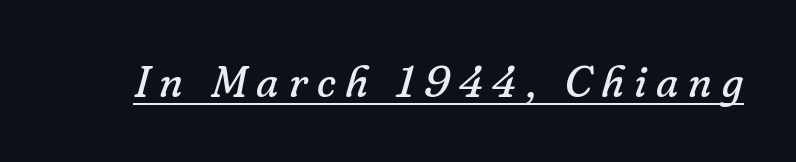
Q: Is the text bold? A: No.
Q: Is the text italic (slanted)? A: Yes, it leans right by about 16 degrees.
Q: Is the typeface a serif or a sans-serif typeface? A: Serif.
Q: Is the text underlined? A: Yes.
Q: Is the spacing between letters normal or unusually wide? A: Unusually wide.
Q: Width (condensed, normal, or wide)? A: Normal.
Q: Stroke contrast? A: Low.
Q: x-height? A: Small.
Q: Monospaced? A: No.
